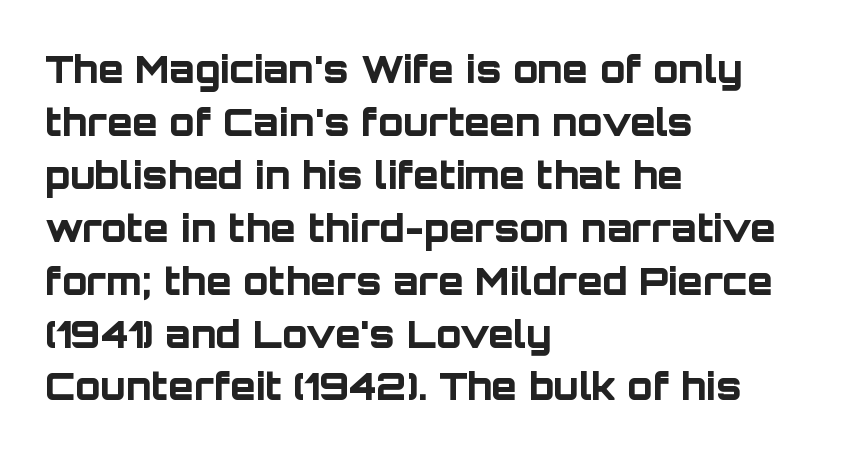
The image shows 37 px bold sans-serif type, upright; set left-aligned, normal line spacing (1.43x), normal letter spacing, not underlined; low stroke contrast and a large x-height.
